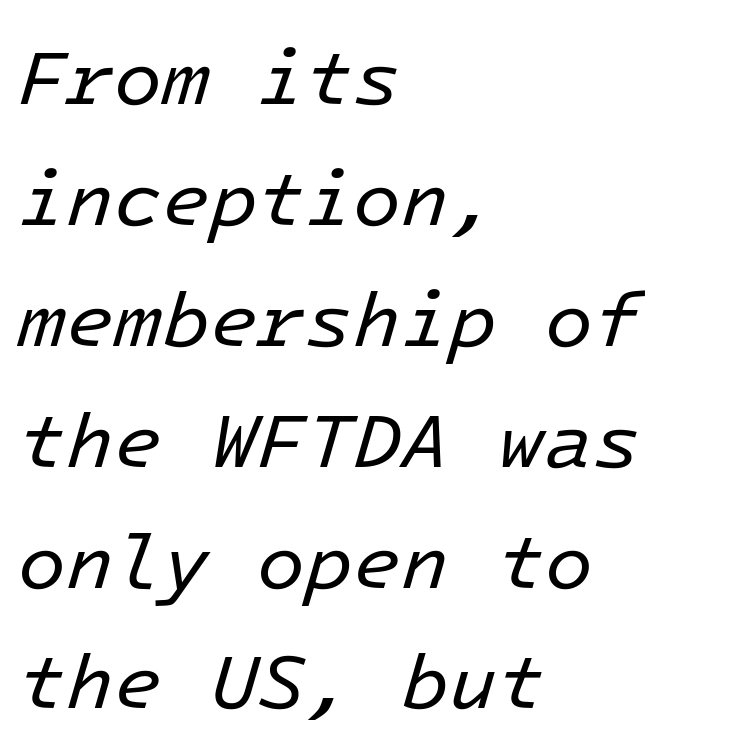
The image shows 78 px regular-weight type, italic (leaning right), monospaced; set left-aligned, normal line spacing (1.55x), normal letter spacing, not underlined; low stroke contrast and a medium x-height.
